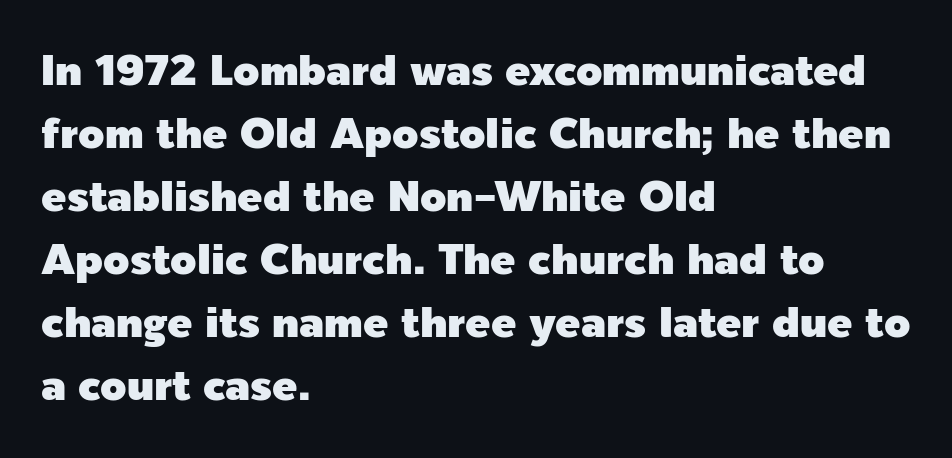
The image shows 42 px sans-serif type, upright; set left-aligned, normal line spacing (1.5x), normal letter spacing, not underlined; a medium x-height.
